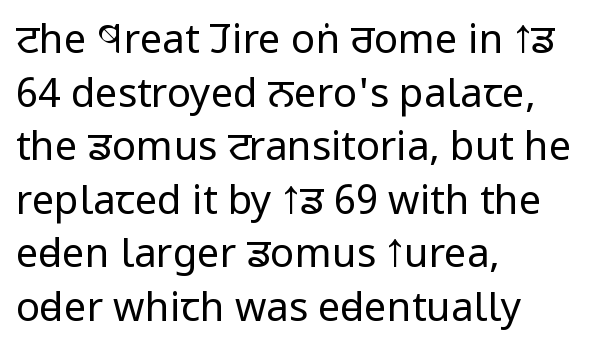
Upright lettering throughout. Casual observation: everything's shoved over to the left. No chunkiness to these letters — they're not bold. These lines are rendered in a variable-pitch font.
